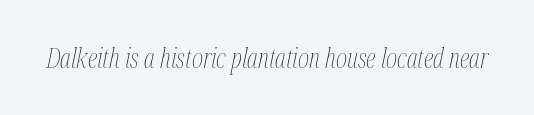
The image shows 27 px text type, italic (leaning right); set normal letter spacing, not underlined.
